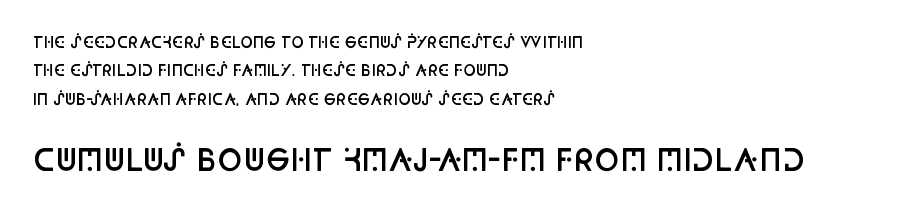
{"serif": "no", "italic": "no", "bold": "semi", "weight": "semibold", "width": "condensed", "stroke_contrast": "low", "x_height": "large", "monospaced": "no", "underline": "no", "align": "left", "line_spacing_ratio": 1.89, "letter_spacing": "normal", "letter_spacing_em": 0.0, "larger_block": "second", "size_ratio": 2.0, "glyph_px": 30}
